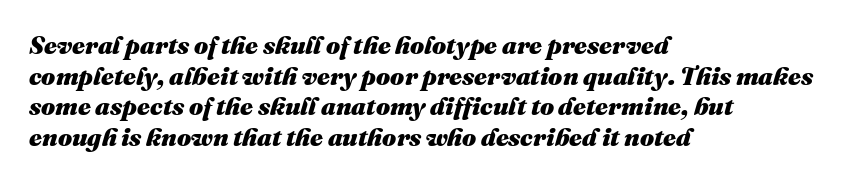
The image shows 25 px bold type, italic (leaning right); set left-aligned, line spacing 1.23x, normal letter spacing, not underlined.
